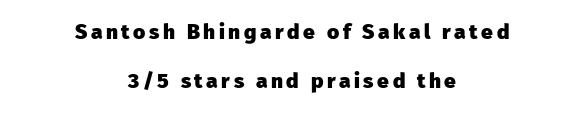
Regarding leading, the lines here are spaced well apart. Is there any slant? The stems are plumb. Where is the straight margin? There isn't one; the lines are centered. These lines carry a lot of weight — the face is fully bold.
